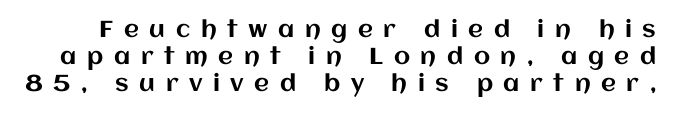
A bare baseline throughout the passage. The type sits square on the baseline with zero lean. The letters are spread apart with noticeably loose tracking.
